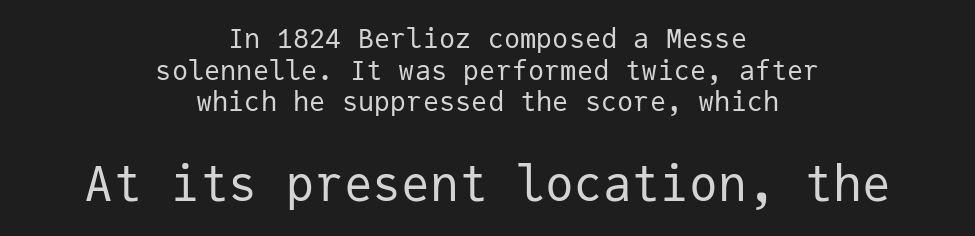
The typesetting does not lean heavy: it is not bold. This sample uses a sans-serif face. Each letter, wide or thin by design, is forced into the same width here. The lettering holds an erect, upright posture throughout. Caption: multi-line text, centered on the measure. The string is rendered with underlining switched off.
